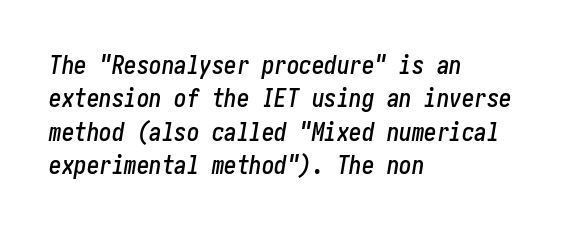
The image shows 25 px text type, italic (leaning right); set left-aligned, normal line spacing (1.34x), normal letter spacing, not underlined.
